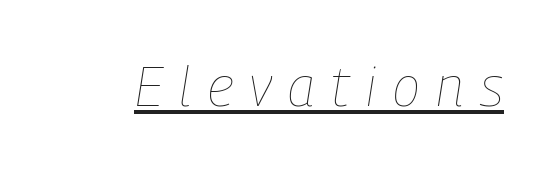
Compared with typical body copy, the letter spacing here is much looser. Italic: yes, the glyphs are oblique. No heavy texture on the line: the type isn't bold. The rendering uses natural spacing where letterforms have individual widths. Descenders here cross a horizontal rule under the line.
